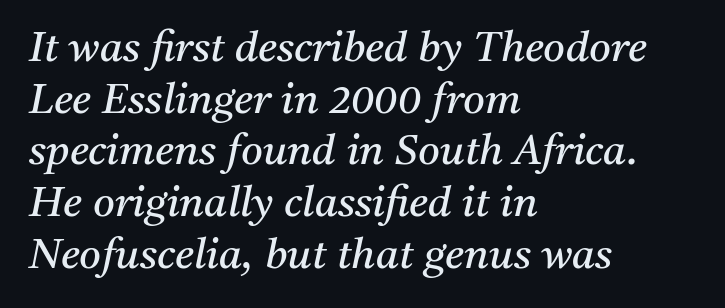
Q: Is the text bold? A: No.
Q: Is the text italic (slanted)? A: Yes, it leans right by about 11 degrees.
Q: Is the typeface a serif or a sans-serif typeface? A: Serif.
Q: Is the text underlined? A: No.
Q: How is the paragraph aligned? A: Left-aligned.
Q: Is the spacing between letters normal or unusually wide? A: Normal.
Q: Width (condensed, normal, or wide)? A: Normal.
Q: Stroke contrast? A: Medium.
Q: x-height? A: Medium.
Q: Monospaced? A: No.
